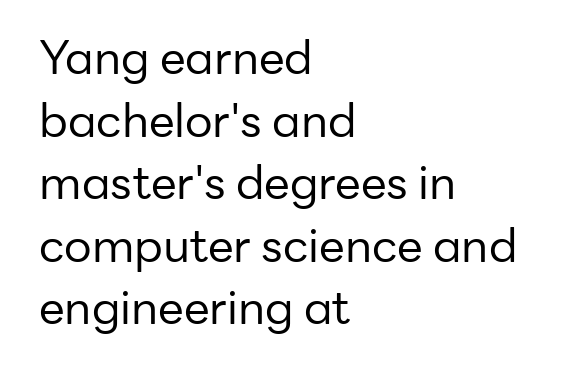
Q: Is the text bold? A: No.
Q: Is the text italic (slanted)? A: No, it is upright.
Q: Is the typeface a serif or a sans-serif typeface? A: Sans-serif.
Q: Is the text underlined? A: No.
Q: How is the paragraph aligned? A: Left-aligned.
Q: Is the spacing between letters normal or unusually wide? A: Normal.
Q: Is the spacing between lines tight, normal or loose? A: Normal.
Q: Width (condensed, normal, or wide)? A: Normal.
Q: Stroke contrast? A: Low.
Q: x-height? A: Medium.
Q: Monospaced? A: No.
